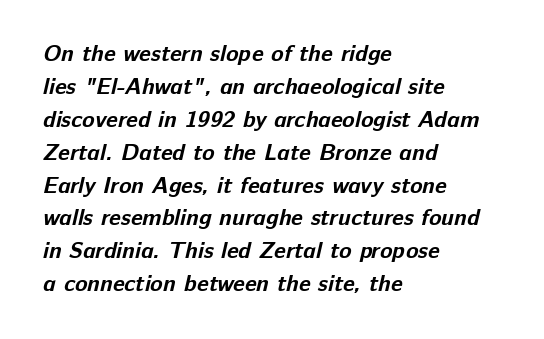
Q: Is the text bold? A: Yes.
Q: Is the text underlined? A: No.
Q: How is the paragraph aligned? A: Left-aligned.
Q: Is the spacing between letters normal or unusually wide? A: Normal.
Q: Is the spacing between lines tight, normal or loose? A: Normal.
